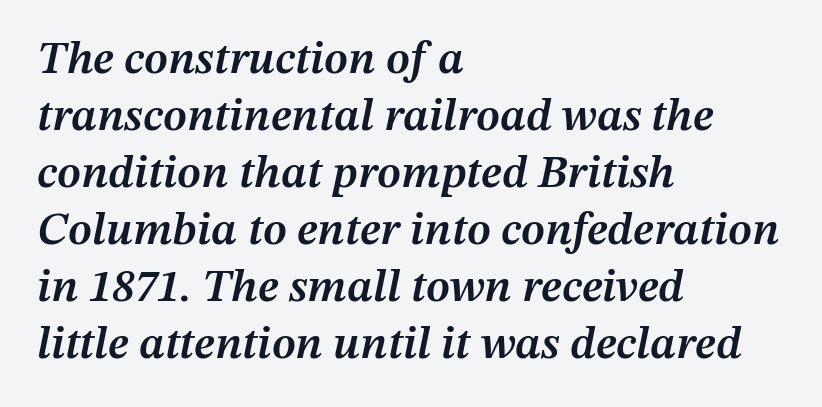
The letters advance in unequal steps, a hallmark of proportional type. The glyphs are unaccompanied by any horizontal stroke below them. Stems and bowls a touch heavier than normal — semibold. Every character sits at an angle, as italics do.
